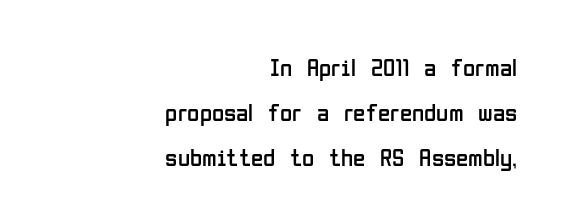
Q: Is the text bold? A: No.
Q: Is the text italic (slanted)? A: No, it is upright.
Q: Is the text underlined? A: No.
Q: How is the paragraph aligned? A: Right-aligned.
Q: Is the spacing between letters normal or unusually wide? A: Normal.
